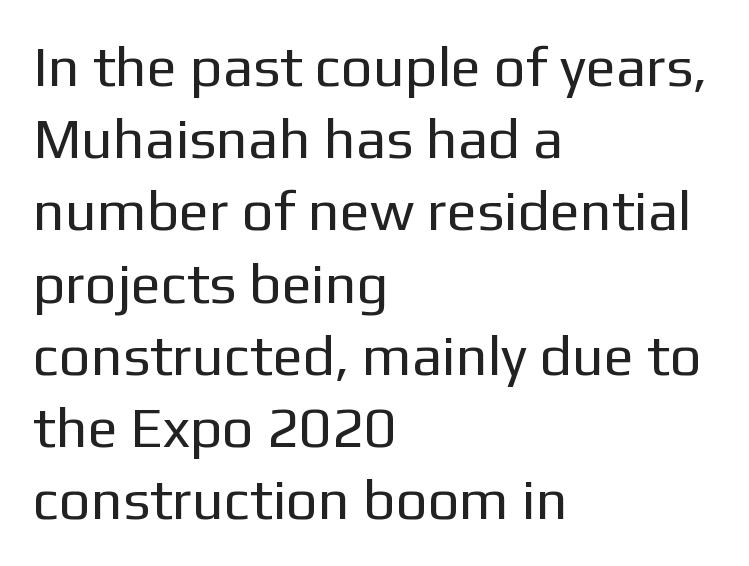
The image shows 56 px regular-weight sans-serif type, upright; set left-aligned, normal line spacing (1.29x), normal letter spacing, not underlined; low stroke contrast and a medium x-height.
